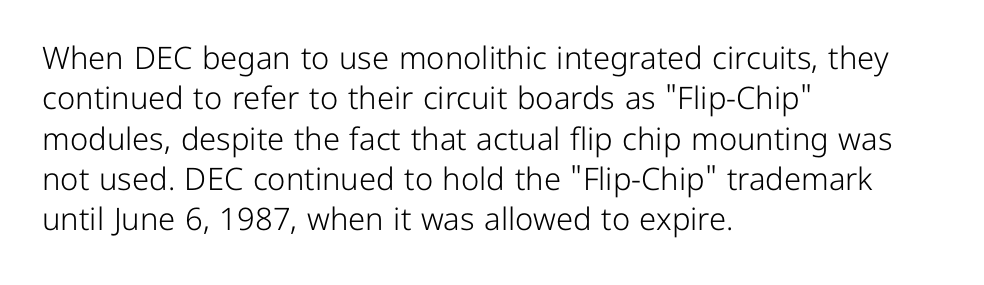
The image shows 31 px light sans-serif type, upright; set left-aligned, normal line spacing (1.3x), normal letter spacing, not underlined; low stroke contrast and a medium x-height.
